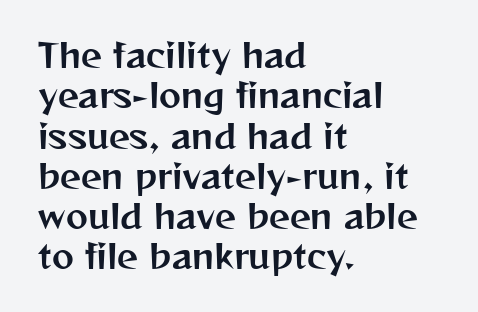
Look at the bottom of the vertical strokes: they stop flat, with no serifs. Is the block centered? No — it sits flush against the left margin. Compared with typical body copy, the letter spacing here is the same. The passage shown is typed in a proportional face where columns would drift. Clear beneath every line of the passage.
